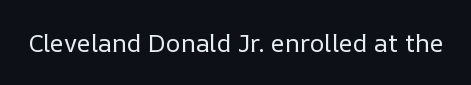
The image shows 25 px text type, upright; set normal letter spacing, not underlined.
